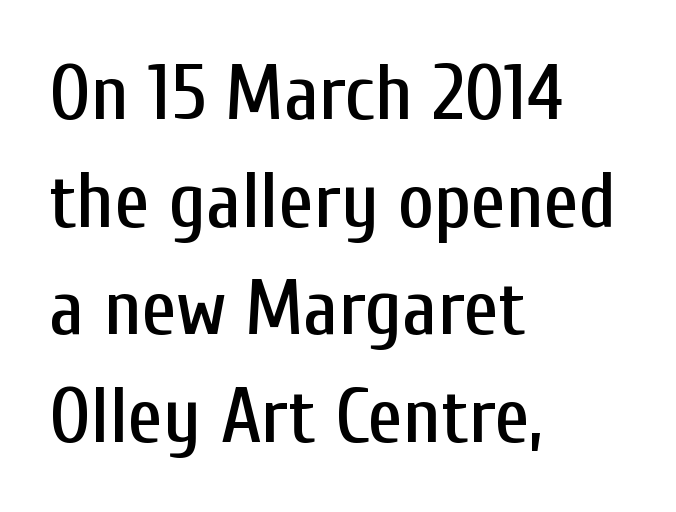
Examine the stroke ends and you'll find no serifs. Posture: straight, roman, zero tilt. Every row of glyphs begins at an identical x-position on the left. No extra tracking has been applied to these lines. The foot of each line stays bare and open. Spacing verdict: proportional, widths tailored to each character.
